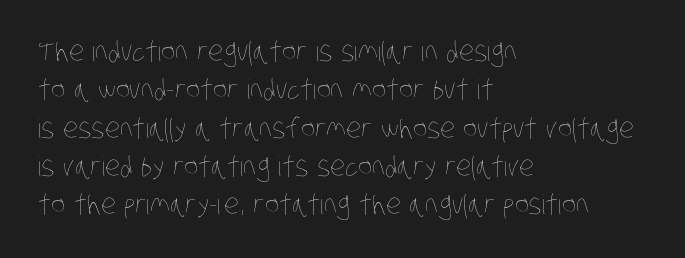
{"bold": "no", "underline": "no", "align": "left", "line_spacing": "normal", "line_spacing_ratio": 1.42, "letter_spacing": "normal", "letter_spacing_em": 0.0, "glyph_px": 27}
